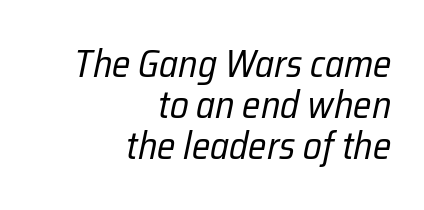
{"italic": "yes", "lean": "right", "slant_degrees": 12, "bold": "no", "weight": "regular", "width": "condensed", "stroke_contrast": "low", "x_height": "medium", "monospaced": "no", "underline": "no", "align": "right", "line_spacing": "tight", "line_spacing_ratio": 1.08, "letter_spacing": "normal", "letter_spacing_em": 0.0, "glyph_px": 38}
